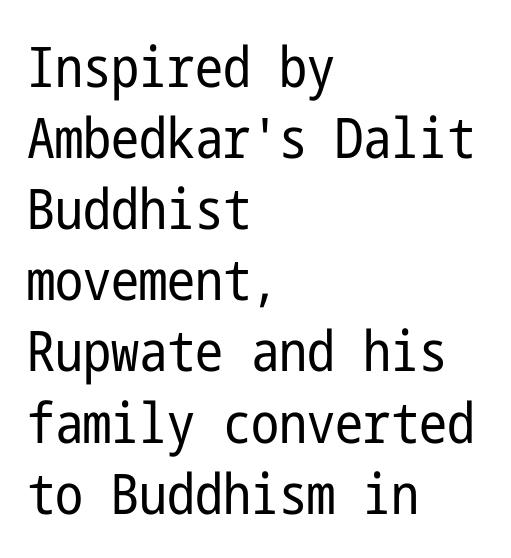
Q: Is the text bold? A: No.
Q: Is the text italic (slanted)? A: No, it is upright.
Q: Is the typeface a serif or a sans-serif typeface? A: Sans-serif.
Q: Is the text underlined? A: No.
Q: How is the paragraph aligned? A: Left-aligned.
Q: Is the spacing between letters normal or unusually wide? A: Normal.
Q: Is the spacing between lines tight, normal or loose? A: Normal.
Q: Width (condensed, normal, or wide)? A: Condensed.
Q: Stroke contrast? A: Low.
Q: x-height? A: Medium.
